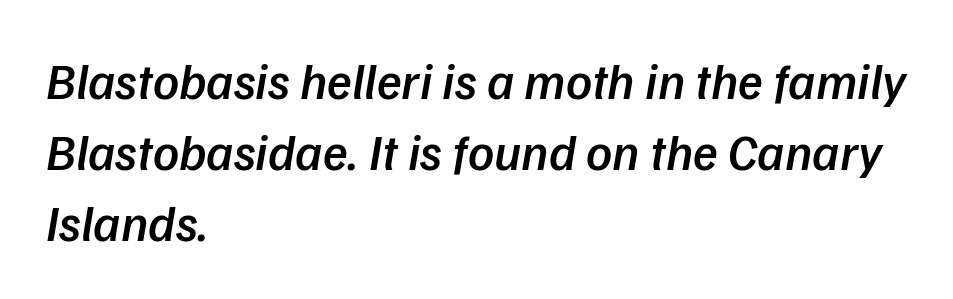
The image shows 51 px semibold type, italic (leaning right); set left-aligned, normal line spacing (1.39x), normal letter spacing, not underlined; low stroke contrast and a medium x-height.
